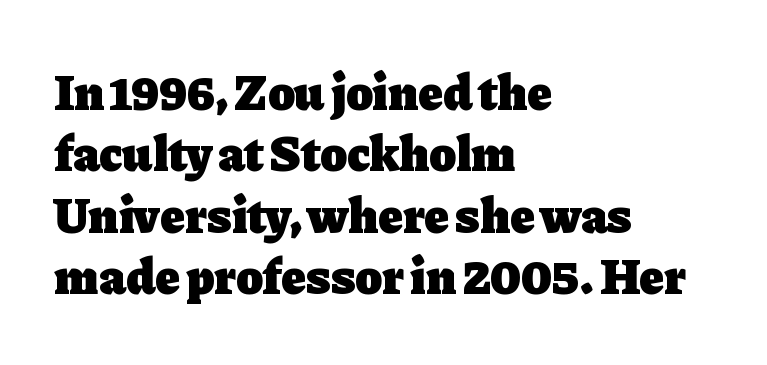
The image shows 50 px heavy serif type, upright; set left-aligned, line spacing 1.23x, normal letter spacing, not underlined; low stroke contrast and a medium x-height.
